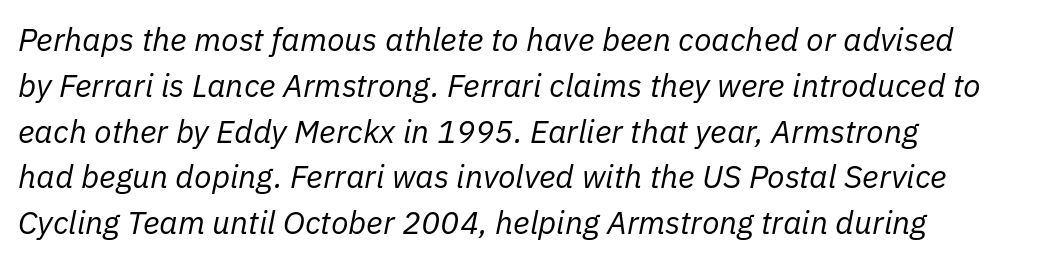
The image shows 32 px regular-weight type, italic (leaning right); set left-aligned, normal line spacing (1.43x), normal letter spacing, not underlined; low stroke contrast and a medium x-height.
